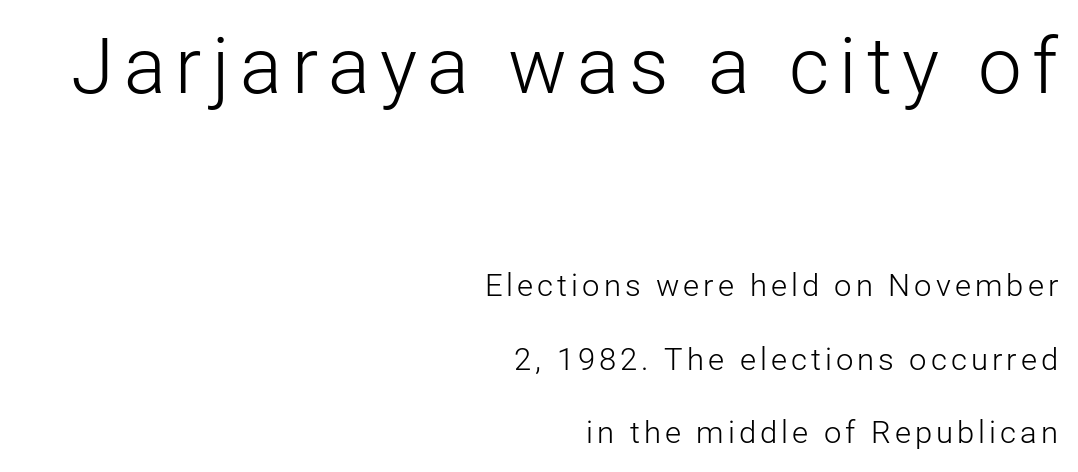
Q: Is the text bold? A: No.
Q: Is the text italic (slanted)? A: No, it is upright.
Q: Is the typeface a serif or a sans-serif typeface? A: Sans-serif.
Q: Is the text underlined? A: No.
Q: How is the paragraph aligned? A: Right-aligned.
Q: Is the spacing between lines tight, normal or loose? A: Loose.
Q: Which block of text is set in a larger size, the first (top) or the second (bottom)? A: The first (top) one.
Q: Width (condensed, normal, or wide)? A: Normal.
Q: Stroke contrast? A: Low.
Q: x-height? A: Medium.
Q: Monospaced? A: No.
